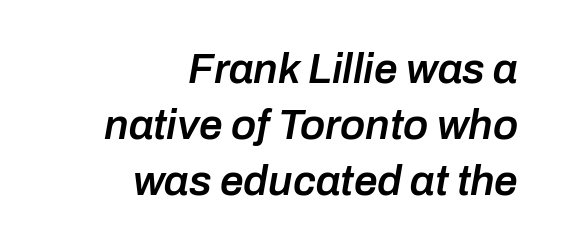
Do the characters align in a grid? No, the font is proportional. The vertical gap from one line to the next is medium. Caption: standard tracking, unaltered. Slanted lettering throughout. Bare-footed words on every line.
